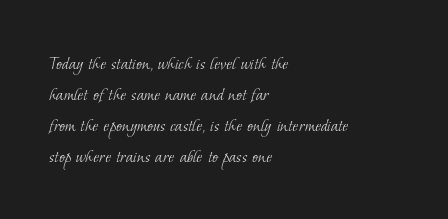
Lines of text with bare space underneath. The vertical gap from one line to the next is medium. Horizontal alignment here is leftward, the default for most running prose. Students, note that the glyphs here touch the page at normal intervals. This reads as an unemphasized weight, regular at the heaviest.
